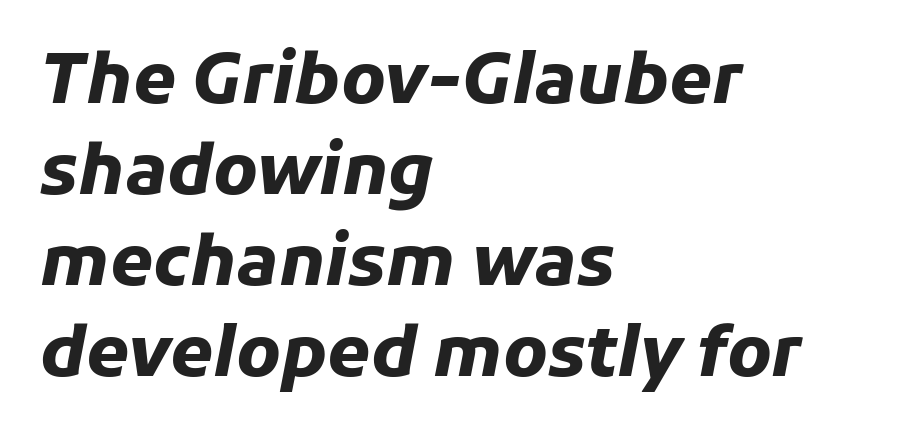
The image shows 69 px heavy type, italic (leaning right); set left-aligned, normal line spacing (1.32x), normal letter spacing, not underlined; low stroke contrast and a medium x-height.
